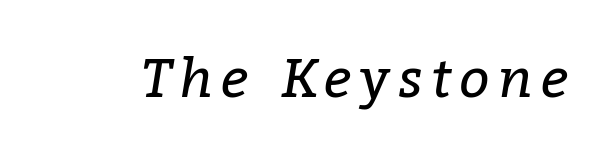
{"serif": "yes", "italic": "yes", "lean": "right", "slant_degrees": 9, "bold": "no", "weight": "regular", "width": "normal", "stroke_contrast": "low", "x_height": "medium", "monospaced": "no", "underline": "no", "glyph_px": 54}
